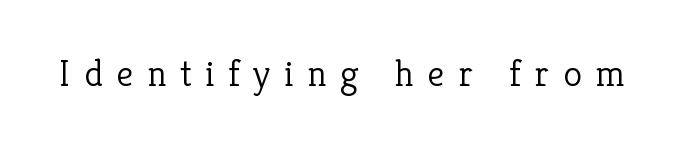
Style check: upright. Unmarked baselines from the first word to the last. The passage shown has open, widely tracked lettering throughout. This sample has the flowing, uneven cadence of proportional lettering. Typographically, this falls in the serif category. No chunkiness to these letters — they're not bold.
